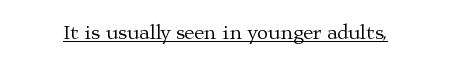
{"italic": "no", "bold": "no", "underline": "yes", "letter_spacing": "normal", "letter_spacing_em": 0.0, "glyph_px": 20}
